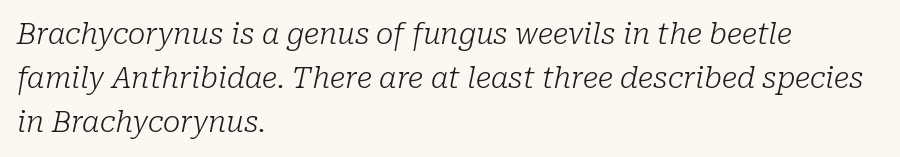
{"serif": "yes", "italic": "yes", "lean": "right", "slant_degrees": 10, "bold": "no", "weight": "light", "width": "normal", "stroke_contrast": "low", "x_height": "medium", "monospaced": "no", "underline": "no", "align": "left", "line_spacing": "normal", "line_spacing_ratio": 1.51, "letter_spacing": "normal", "letter_spacing_em": 0.0, "glyph_px": 29}
